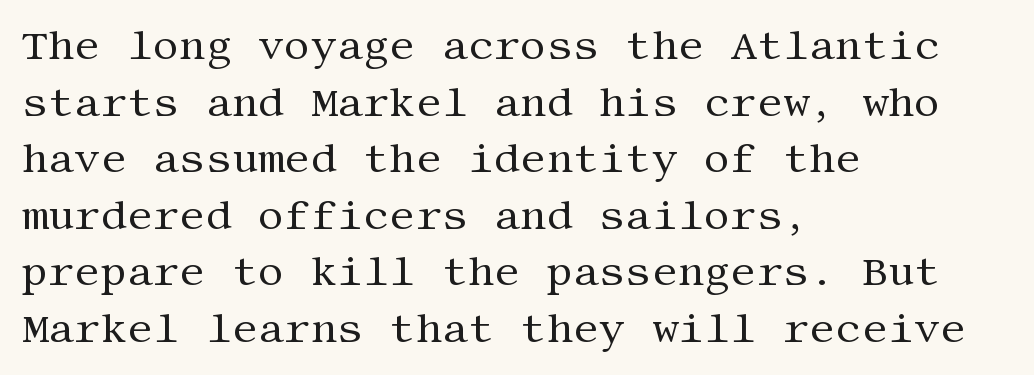
The image shows 41 px regular-weight serif type, upright; set left-aligned, normal line spacing (1.38x), normal letter spacing, not underlined; medium stroke contrast and a large x-height.
